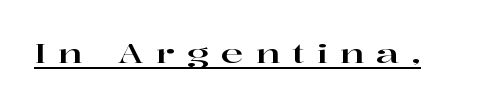
{"italic": "no", "underline": "yes", "letter_spacing": "wide", "letter_spacing_em": 0.44, "glyph_px": 27}
